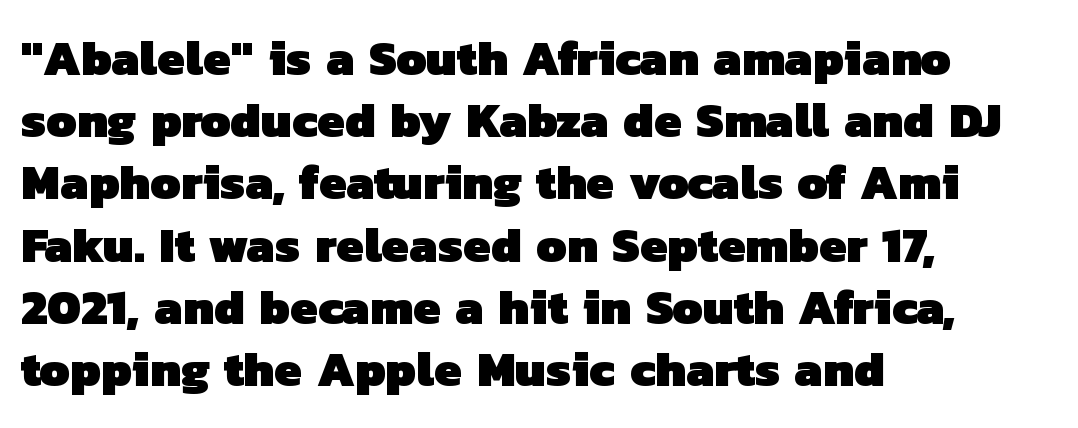
Casual observation: everything's shoved over to the left. Each new line begins a customary step beneath the previous one. Spacing verdict: proportional, widths tailored to each character. The type family on display is of the sans-serif kind.
